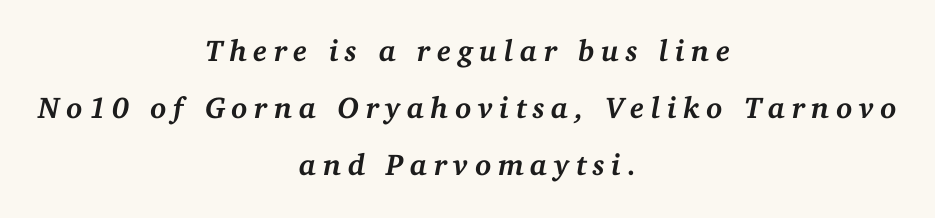
The image shows 30 px semibold serif type, italic (leaning right); set centered, loose line spacing (1.9x), unusually wide letter spacing (+0.21 em), not underlined; medium stroke contrast and a medium x-height.
